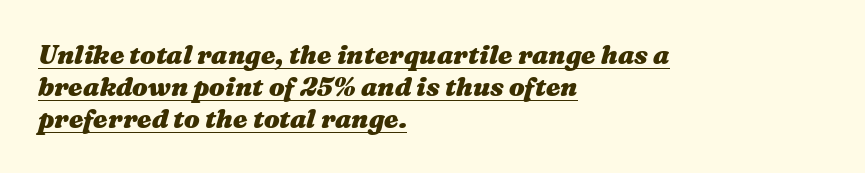
The image shows 26 px bold type, italic (leaning right); set left-aligned, line spacing 1.23x, normal letter spacing, underlined.
